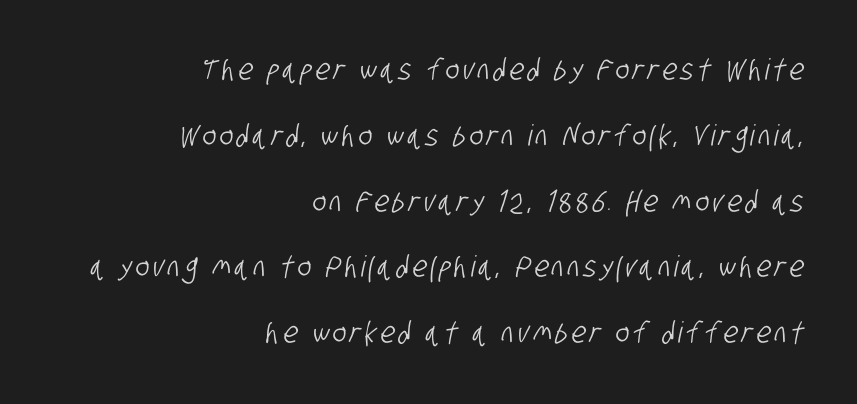
The image shows 29 px condensed sans-serif type; set right-aligned, loose line spacing (2.27x), not underlined; low stroke contrast and a large x-height.
